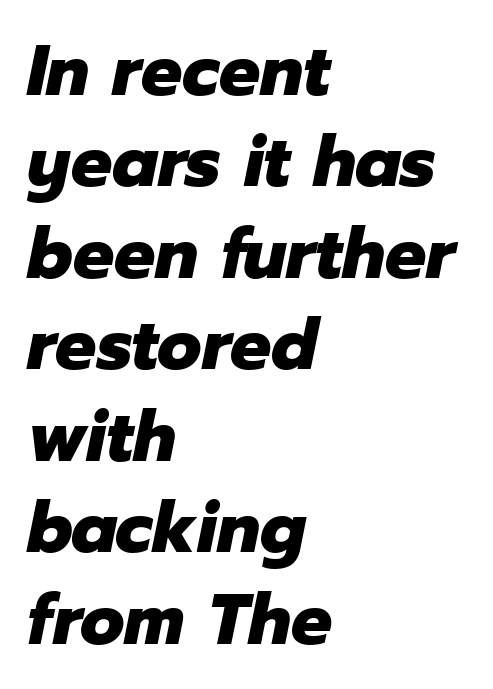
These lines stack with their left ends in a neat column. The letters are bold, with thick, heavy strokes. No word sits above an underline. Observe the ordinary spacing: letters are neighbours, not strangers.
